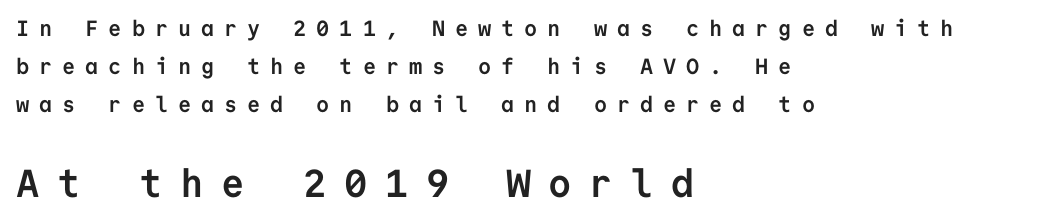
Q: Is the text bold? A: Yes.
Q: Is the text italic (slanted)? A: No, it is upright.
Q: Is the typeface a serif or a sans-serif typeface? A: Sans-serif.
Q: Is the text underlined? A: No.
Q: How is the paragraph aligned? A: Left-aligned.
Q: Is the spacing between letters normal or unusually wide? A: Unusually wide.
Q: Which block of text is set in a larger size, the first (top) or the second (bottom)? A: The second (bottom) one.
Q: Width (condensed, normal, or wide)? A: Normal.
Q: Stroke contrast? A: Low.
Q: x-height? A: Medium.
Q: Monospaced? A: Yes.
